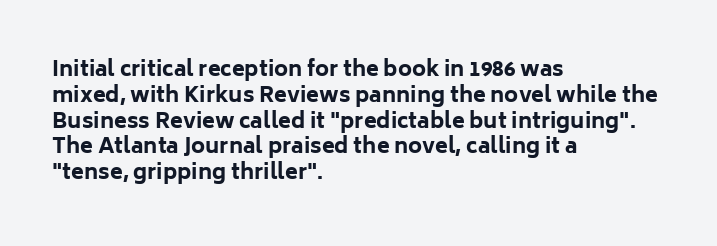
The image shows 21 px bold type, upright; set left-aligned, line spacing 1.23x, normal letter spacing, not underlined.
